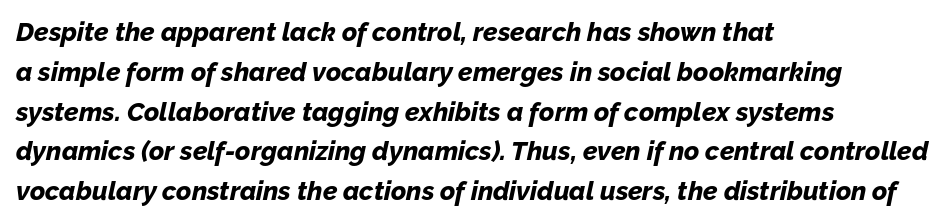
Line starts are locked; line ends wander. Does the weight exceed regular? Yes, all the way to bold. Interline gaps are of average width in this sample. This sample uses an oblique cut, with every glyph tilted off the vertical. Short note: letters normally spaced. Plain, unruled lines of type.
